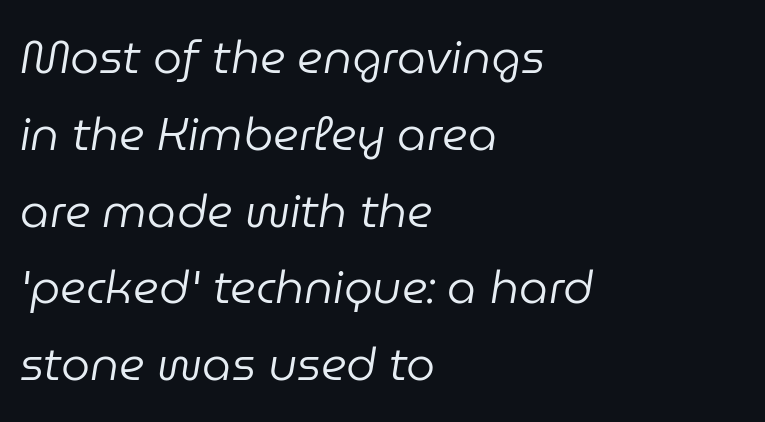
The image shows 46 px regular-weight type, italic (leaning right); set left-aligned, normal line spacing (1.67x), normal letter spacing, not underlined; low stroke contrast and a medium x-height.
